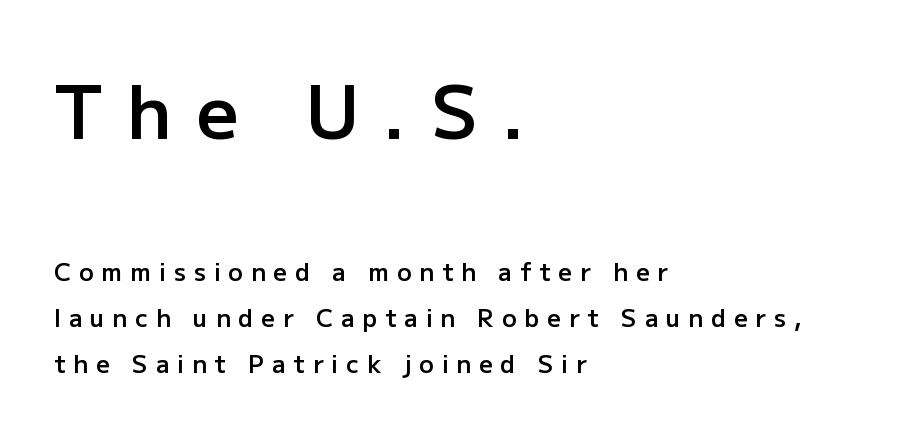
The image shows 73 px semibold sans-serif type, upright; set left-aligned, loose line spacing (1.92x), unusually wide letter spacing (+0.33 em), not underlined; the first (top) block is 3.04x larger; low stroke contrast and a medium x-height.
